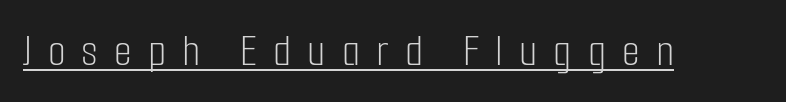
The image shows 46 px light, condensed sans-serif type, upright; set unusually wide letter spacing (+0.35 em), underlined; low stroke contrast and a medium x-height.
